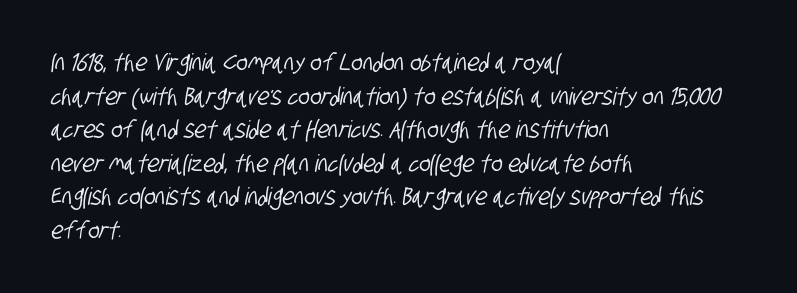
Anything drawn beneath the words? Only blank space. Horizontal bands of white between lines are of average thickness. Compared with typical body copy, the letter spacing here is the same. The setting favours the left margin, as ordinary paragraphs usually do.
